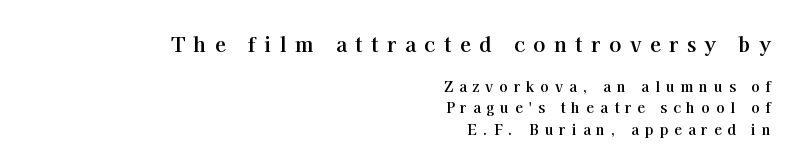
Q: Is the text bold? A: Yes.
Q: Is the text italic (slanted)? A: No, it is upright.
Q: Is the text underlined? A: No.
Q: How is the paragraph aligned? A: Right-aligned.
Q: Is the spacing between letters normal or unusually wide? A: Unusually wide.
Q: Is the spacing between lines tight, normal or loose? A: Normal.
Q: Which block of text is set in a larger size, the first (top) or the second (bottom)? A: The first (top) one.
